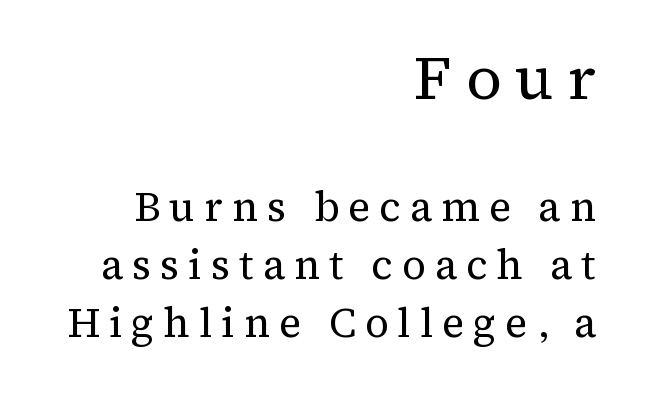
Q: Is the text bold? A: No.
Q: Is the text italic (slanted)? A: No, it is upright.
Q: Is the typeface a serif or a sans-serif typeface? A: Serif.
Q: Is the text underlined? A: No.
Q: How is the paragraph aligned? A: Right-aligned.
Q: Is the spacing between letters normal or unusually wide? A: Unusually wide.
Q: Is the spacing between lines tight, normal or loose? A: Normal.
Q: Which block of text is set in a larger size, the first (top) or the second (bottom)? A: The first (top) one.
Q: Width (condensed, normal, or wide)? A: Normal.
Q: Stroke contrast? A: Medium.
Q: x-height? A: Medium.
Q: Monospaced? A: No.
